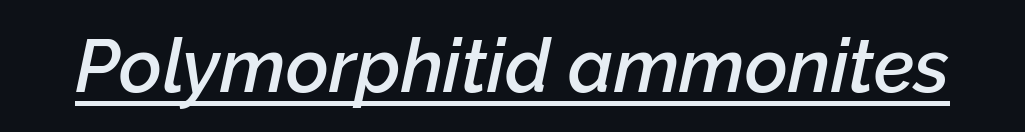
Q: Is the text bold? A: Semi-bold.
Q: Is the text italic (slanted)? A: Yes, it leans right by about 12 degrees.
Q: Is the text underlined? A: Yes.
Q: Is the spacing between letters normal or unusually wide? A: Normal.
Q: Width (condensed, normal, or wide)? A: Normal.
Q: Stroke contrast? A: Low.
Q: x-height? A: Medium.
Q: Monospaced? A: No.
